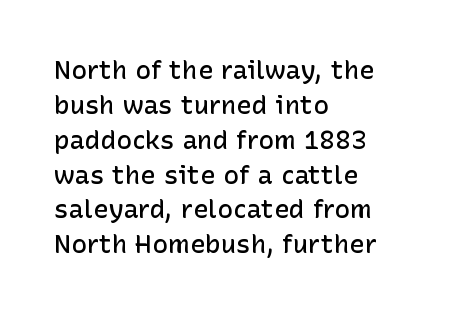
Q: Is the text bold? A: Semi-bold.
Q: Is the text italic (slanted)? A: No, it is upright.
Q: Is the text underlined? A: No.
Q: How is the paragraph aligned? A: Left-aligned.
Q: Is the spacing between letters normal or unusually wide? A: Normal.
Q: Is the spacing between lines tight, normal or loose? A: Normal.
